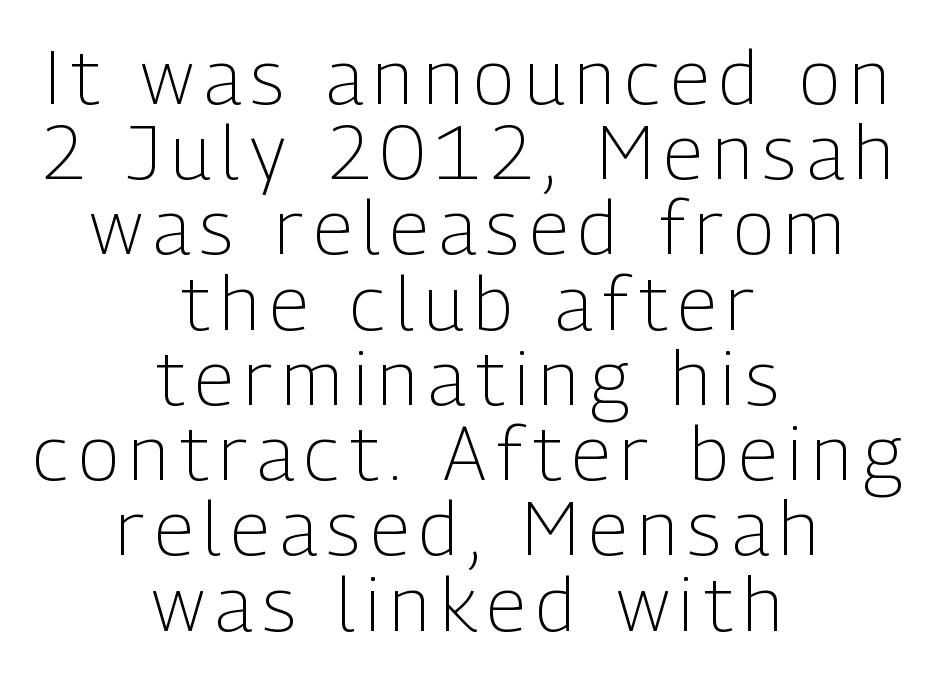
Q: Is the text bold? A: No.
Q: Is the text italic (slanted)? A: No, it is upright.
Q: Is the typeface a serif or a sans-serif typeface? A: Sans-serif.
Q: Is the text underlined? A: No.
Q: How is the paragraph aligned? A: Centered.
Q: Is the spacing between lines tight, normal or loose? A: Tight.
Q: Width (condensed, normal, or wide)? A: Condensed.
Q: Stroke contrast? A: Low.
Q: x-height? A: Medium.
Q: Monospaced? A: No.
